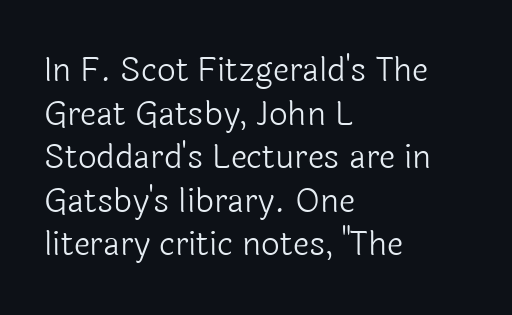
The image shows 33 px light sans-serif type, upright; set left-aligned, normal line spacing (1.32x), normal letter spacing, not underlined; a medium x-height.
